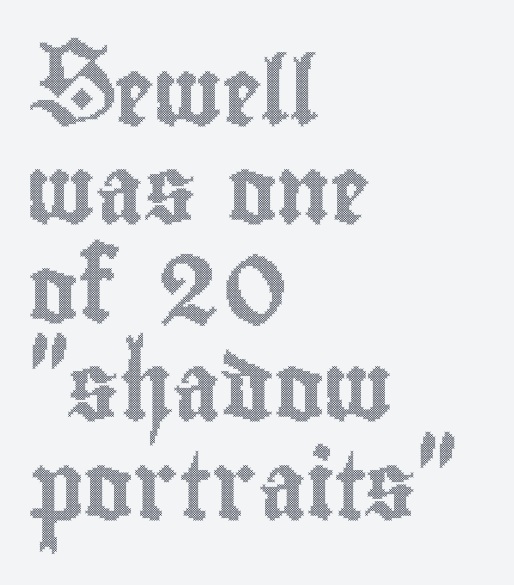
Q: Is the text italic (slanted)? A: No, it is upright.
Q: Is the text underlined? A: No.
Q: How is the paragraph aligned? A: Left-aligned.
Q: Is the spacing between letters normal or unusually wide? A: Normal.
Q: Is the spacing between lines tight, normal or loose? A: Normal.
Q: Width (condensed, normal, or wide)? A: Condensed.
Q: x-height? A: Small.
Q: Monospaced? A: No.
